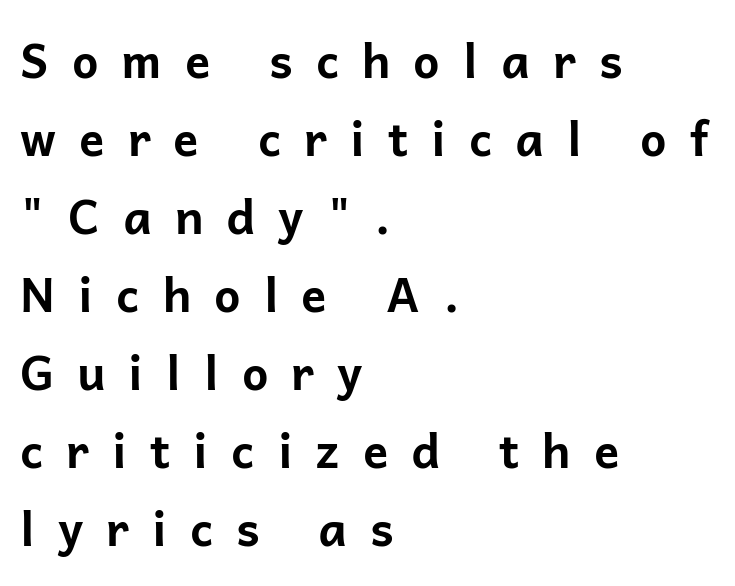
Unlike italic type, these characters show no tilt at all. Tracking value appears strongly positive — letters spread wide. The space directly below the letters is spotless. Weight: bold.
